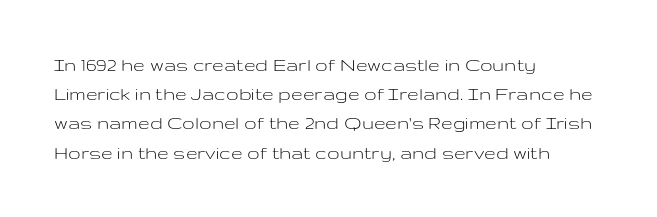
Tracking here is standard; glyphs follow each other at the usual distance. Heft: none added — not bold. These lines are set flush left with a ragged right edge. The letters stand straight up with perfectly vertical stems. Has an underline been added? It has not.
